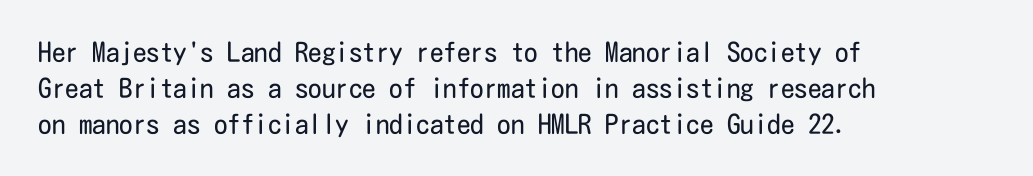
{"italic": "no", "bold": "no", "underline": "no", "align": "left", "line_spacing": "normal", "line_spacing_ratio": 1.33, "letter_spacing": "normal", "letter_spacing_em": 0.0, "glyph_px": 27}
